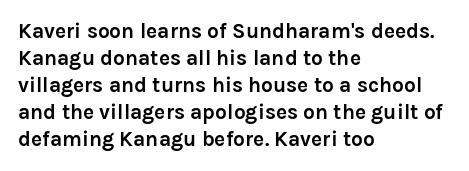
{"italic": "no", "bold": "yes", "underline": "no", "align": "left", "line_spacing": "normal", "line_spacing_ratio": 1.29, "letter_spacing": "normal", "letter_spacing_em": 0.0, "glyph_px": 21}
